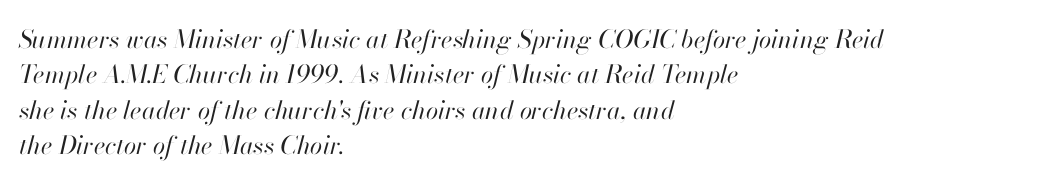
The image shows 25 px text type, italic (leaning right); set left-aligned, normal line spacing (1.42x), normal letter spacing, not underlined.
